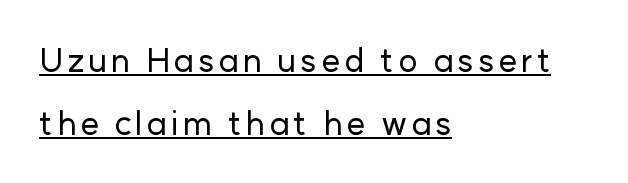
One-word summary of the alignment: left. Rendered with straight, roman letterforms. Somebody hit Ctrl+U on this one — the words are underlined. The rendering uses a large line-height, opening up the rows.
